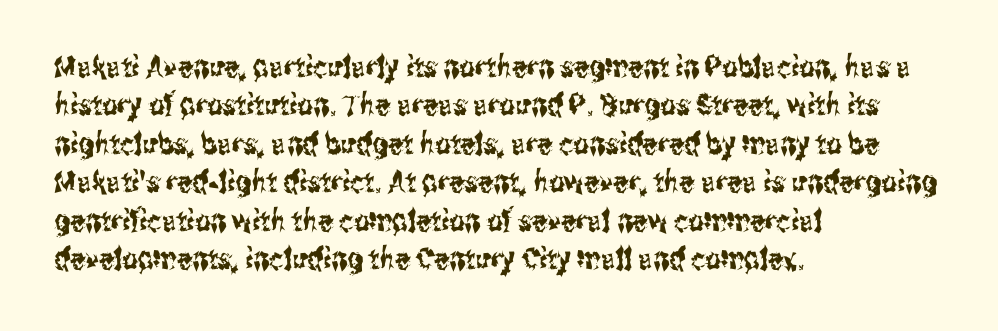
Q: Is the text italic (slanted)? A: No, it is upright.
Q: Is the typeface a serif or a sans-serif typeface? A: Sans-serif.
Q: Is the text underlined? A: No.
Q: How is the paragraph aligned? A: Left-aligned.
Q: Is the spacing between letters normal or unusually wide? A: Normal.
Q: Is the spacing between lines tight, normal or loose? A: Normal.
Q: Width (condensed, normal, or wide)? A: Condensed.
Q: Stroke contrast? A: Medium.
Q: x-height? A: Medium.
Q: Monospaced? A: No.
